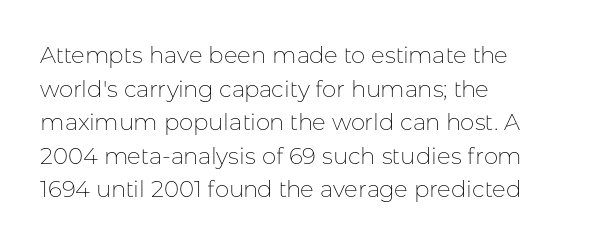
What stands out about the letter spacing? Nothing — it is the standard amount. Type without underlining. You can tell it's not italic because the verticals are truly vertical. Is there much room between lines? A standard amount, neither cramped nor airy.
